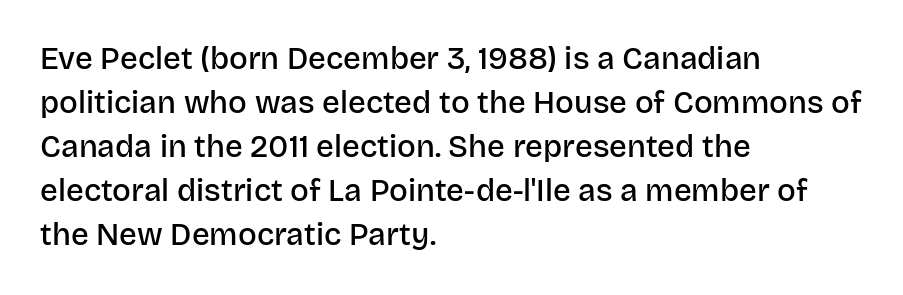
The image shows 31 px semibold sans-serif type, upright; set left-aligned, normal line spacing (1.42x), normal letter spacing, not underlined; low stroke contrast and a large x-height.
